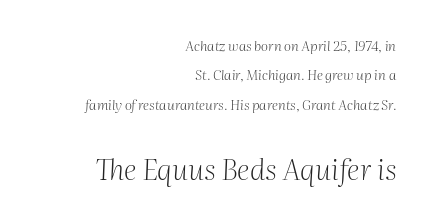
Q: Is the text bold? A: No.
Q: Is the text italic (slanted)? A: Yes, it leans right by about 2 degrees.
Q: Is the typeface a serif or a sans-serif typeface? A: Serif.
Q: Is the text underlined? A: No.
Q: How is the paragraph aligned? A: Right-aligned.
Q: Is the spacing between letters normal or unusually wide? A: Normal.
Q: Is the spacing between lines tight, normal or loose? A: Loose.
Q: Which block of text is set in a larger size, the first (top) or the second (bottom)? A: The second (bottom) one.
Q: Width (condensed, normal, or wide)? A: Normal.
Q: Stroke contrast? A: Medium.
Q: x-height? A: Medium.
Q: Monospaced? A: No.
